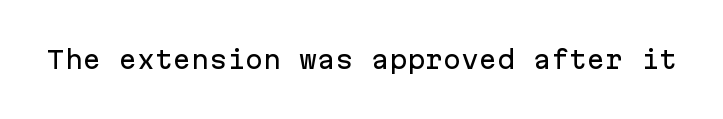
Q: Is the text italic (slanted)? A: No, it is upright.
Q: Is the text underlined? A: No.
Q: Is the spacing between letters normal or unusually wide? A: Normal.
